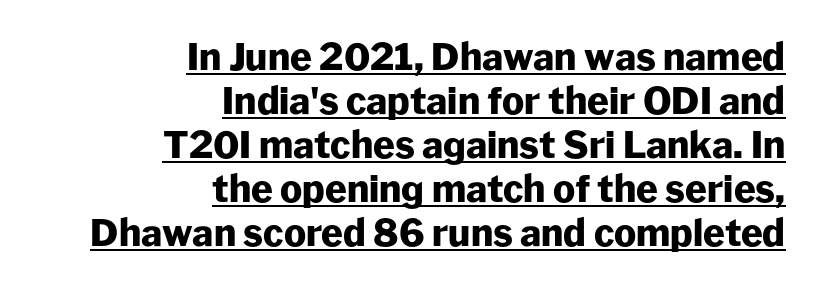
Q: Is the text bold? A: Yes.
Q: Is the text italic (slanted)? A: No, it is upright.
Q: Is the typeface a serif or a sans-serif typeface? A: Sans-serif.
Q: Is the text underlined? A: Yes.
Q: How is the paragraph aligned? A: Right-aligned.
Q: Is the spacing between letters normal or unusually wide? A: Normal.
Q: Width (condensed, normal, or wide)? A: Normal.
Q: Stroke contrast? A: Low.
Q: x-height? A: Medium.
Q: Monospaced? A: No.
